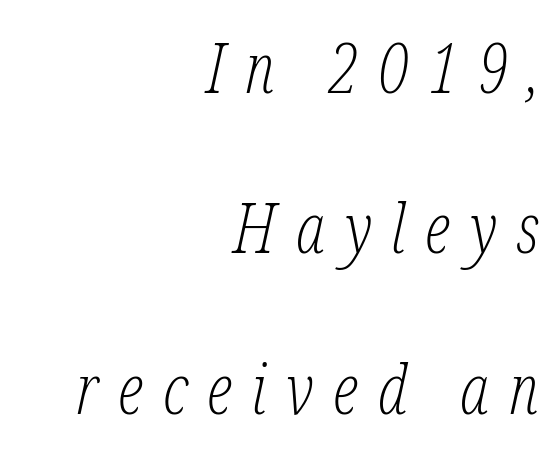
Q: Is the text bold? A: No.
Q: Is the text italic (slanted)? A: Yes, it leans right by about 12 degrees.
Q: Is the typeface a serif or a sans-serif typeface? A: Serif.
Q: Is the text underlined? A: No.
Q: How is the paragraph aligned? A: Right-aligned.
Q: Is the spacing between letters normal or unusually wide? A: Unusually wide.
Q: Is the spacing between lines tight, normal or loose? A: Loose.
Q: Width (condensed, normal, or wide)? A: Condensed.
Q: Stroke contrast? A: Low.
Q: x-height? A: Medium.
Q: Monospaced? A: No.
